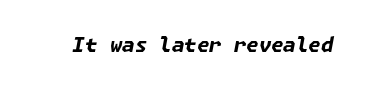
{"italic": "yes", "lean": "right", "slant_degrees": 11, "bold": "yes", "underline": "no", "letter_spacing": "normal", "letter_spacing_em": 0.0, "glyph_px": 20}
